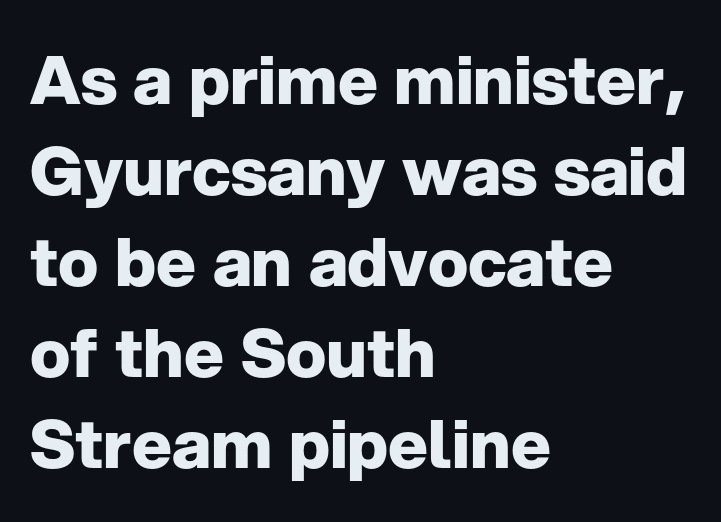
The image shows 67 px heavy sans-serif type, upright; set left-aligned, normal line spacing (1.36x), normal letter spacing, not underlined; low stroke contrast and a medium x-height.
